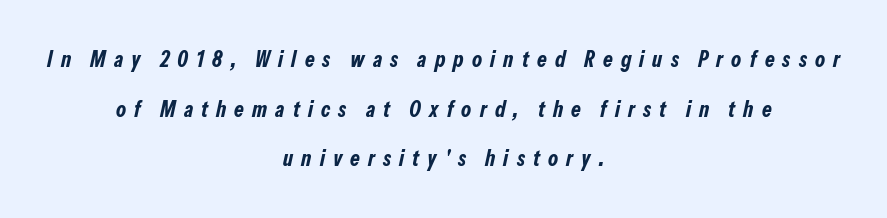
{"italic": "yes", "lean": "right", "slant_degrees": 13, "bold": "yes", "underline": "no", "align": "center", "line_spacing": "loose", "line_spacing_ratio": 2.26, "letter_spacing": "wide", "letter_spacing_em": 0.37, "glyph_px": 22}
